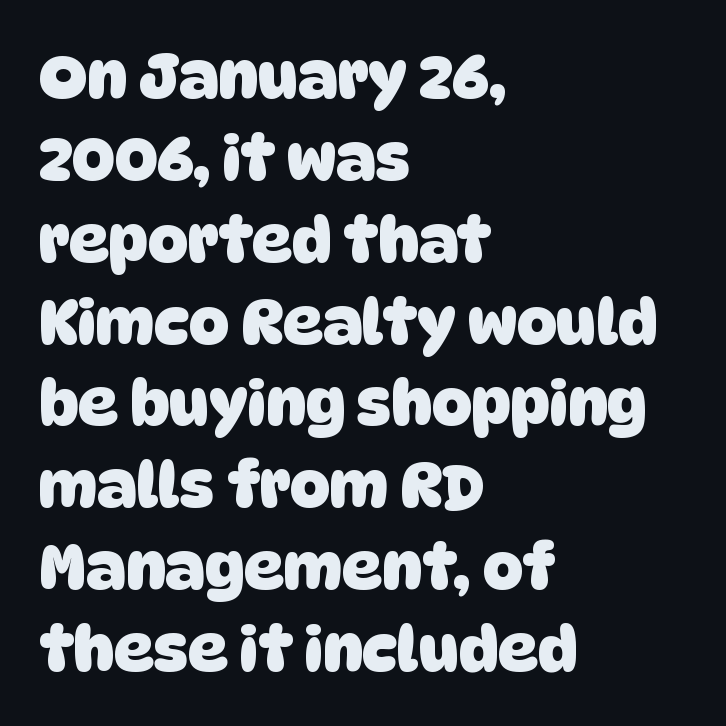
Q: Is the text bold? A: Yes.
Q: Is the typeface a serif or a sans-serif typeface? A: Sans-serif.
Q: Is the text underlined? A: No.
Q: How is the paragraph aligned? A: Left-aligned.
Q: Is the spacing between letters normal or unusually wide? A: Normal.
Q: Is the spacing between lines tight, normal or loose? A: Normal.
Q: Width (condensed, normal, or wide)? A: Normal.
Q: Stroke contrast? A: Low.
Q: x-height? A: Large.
Q: Monospaced? A: No.
